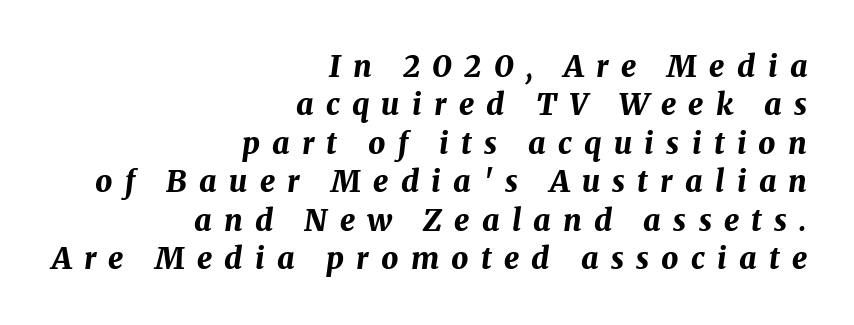
{"italic": "yes", "lean": "right", "slant_degrees": 8, "bold": "yes", "weight": "bold", "width": "normal", "stroke_contrast": "medium", "x_height": "medium", "monospaced": "no", "underline": "no", "align": "right", "line_spacing": "normal", "line_spacing_ratio": 1.28, "letter_spacing": "wide", "letter_spacing_em": 0.41, "glyph_px": 30}
